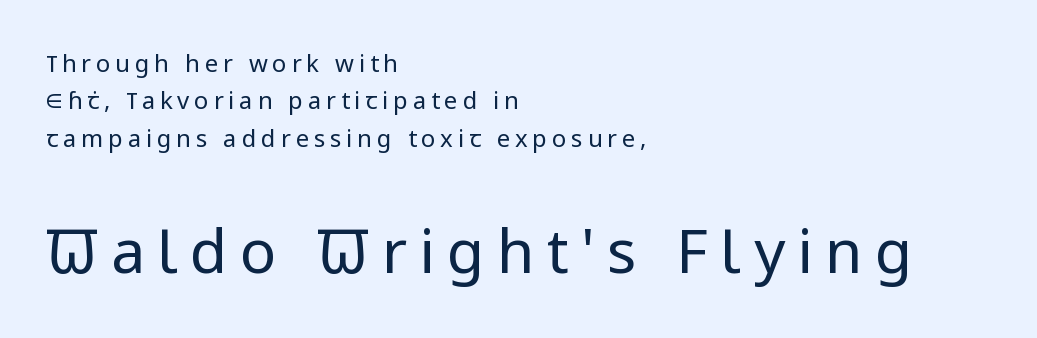
Between these two stacked blocks, the lower one wins on size. The vertical gap from one line to the next is medium. Tall strokes in this sample are plumb rather than angled. Weight: regular or lighter.
